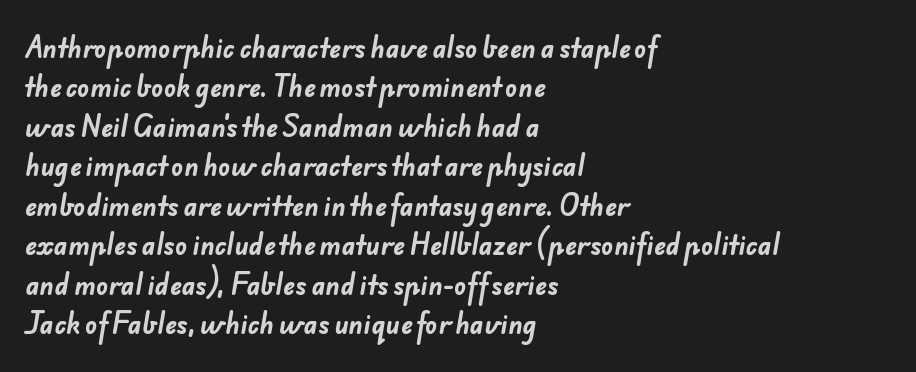
The image shows 25 px bold type; set left-aligned, normal line spacing (1.58x), normal letter spacing, not underlined.
